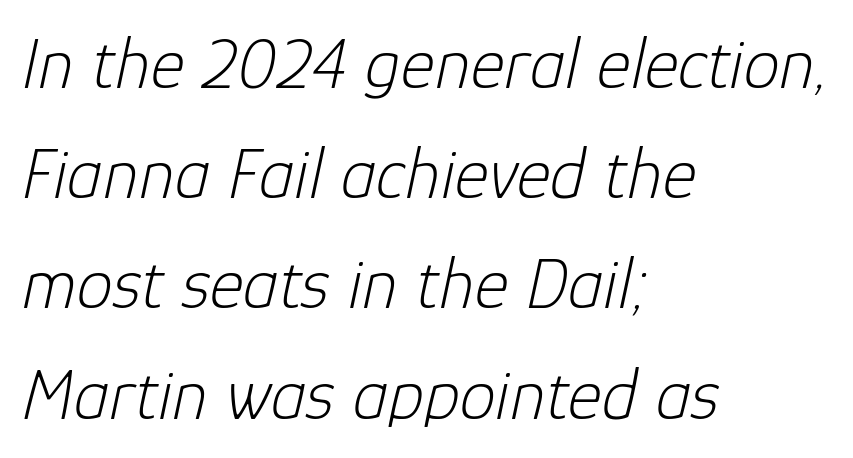
The font is comparable to plain body text, perhaps lighter. Spacing verdict: proportional, widths tailored to each character. The area under the type is left untouched. Line starts are locked; line ends wander. Rendered with sloped, italic letterforms.
